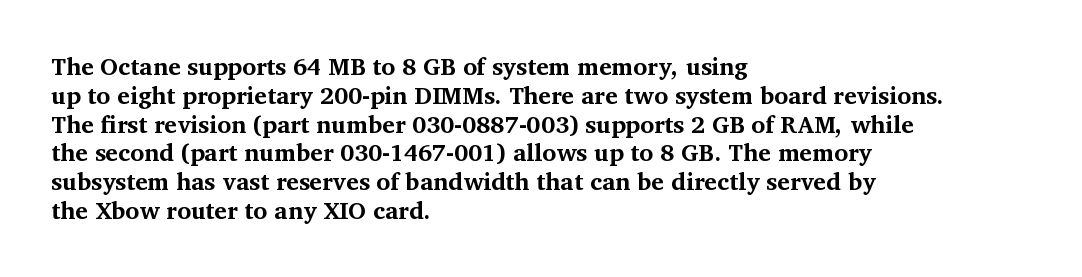
Q: Is the text bold? A: Yes.
Q: Is the text italic (slanted)? A: No, it is upright.
Q: Is the text underlined? A: No.
Q: How is the paragraph aligned? A: Left-aligned.
Q: Is the spacing between letters normal or unusually wide? A: Normal.
